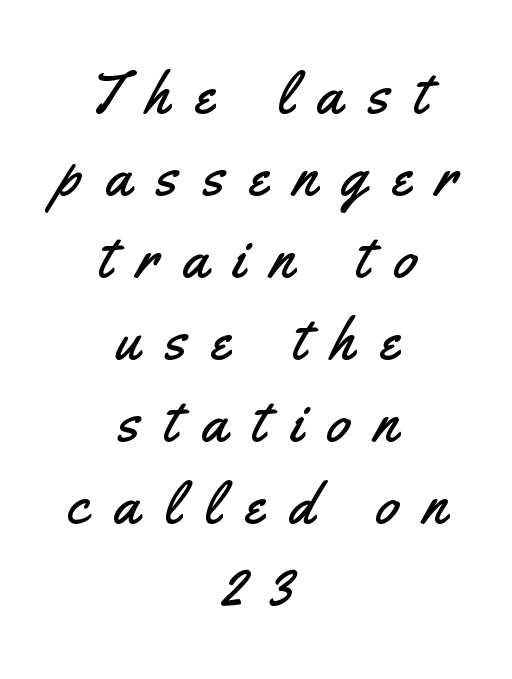
The image shows 59 px condensed sans-serif type; set centered, normal line spacing (1.39x), unusually wide letter spacing (+0.43 em), not underlined; medium stroke contrast and a small x-height.
